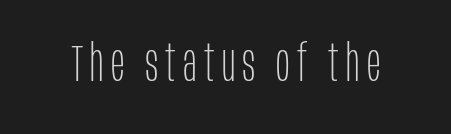
{"serif": "no", "italic": "no", "bold": "no", "weight": "thin", "width": "condensed", "stroke_contrast": "low", "x_height": "large", "monospaced": "no", "underline": "no", "glyph_px": 51}
